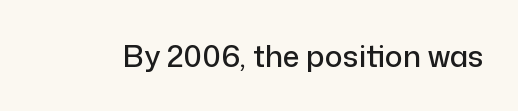
{"serif": "no", "italic": "no", "width": "normal", "stroke_contrast": "low", "x_height": "medium", "monospaced": "no", "underline": "no", "letter_spacing": "normal", "letter_spacing_em": 0.0, "glyph_px": 30}
